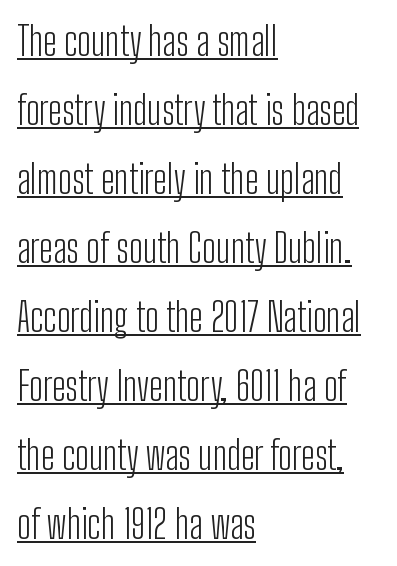
Stems and bowls with no extra thickness — not bold. In terms of letterspacing, this is plain default setting. These lines stack with their left ends in a neat column. The letters carry no serifs — their stems end cleanly without finishing strokes. The rendering uses natural spacing where letterforms have individual widths.
